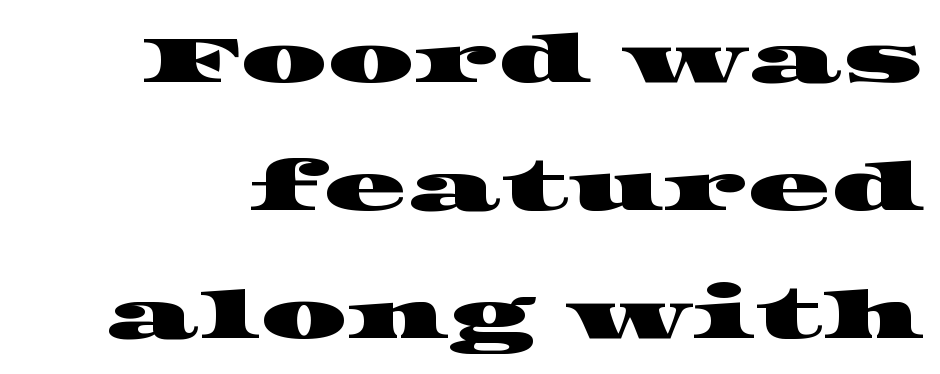
{"serif": "yes", "width": "wide", "stroke_contrast": "high", "x_height": "large", "monospaced": "no", "underline": "no", "line_spacing_ratio": 1.88, "letter_spacing": "normal", "letter_spacing_em": 0.0, "glyph_px": 68}
